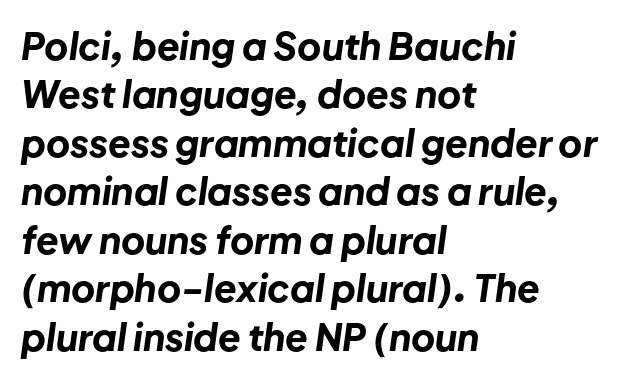
Q: Is the text bold? A: Yes.
Q: Is the text italic (slanted)? A: Yes, it leans right by about 8 degrees.
Q: Is the text underlined? A: No.
Q: How is the paragraph aligned? A: Left-aligned.
Q: Is the spacing between letters normal or unusually wide? A: Normal.
Q: Is the spacing between lines tight, normal or loose? A: Normal.
Q: Width (condensed, normal, or wide)? A: Normal.
Q: Stroke contrast? A: Low.
Q: x-height? A: Medium.
Q: Monospaced? A: No.
